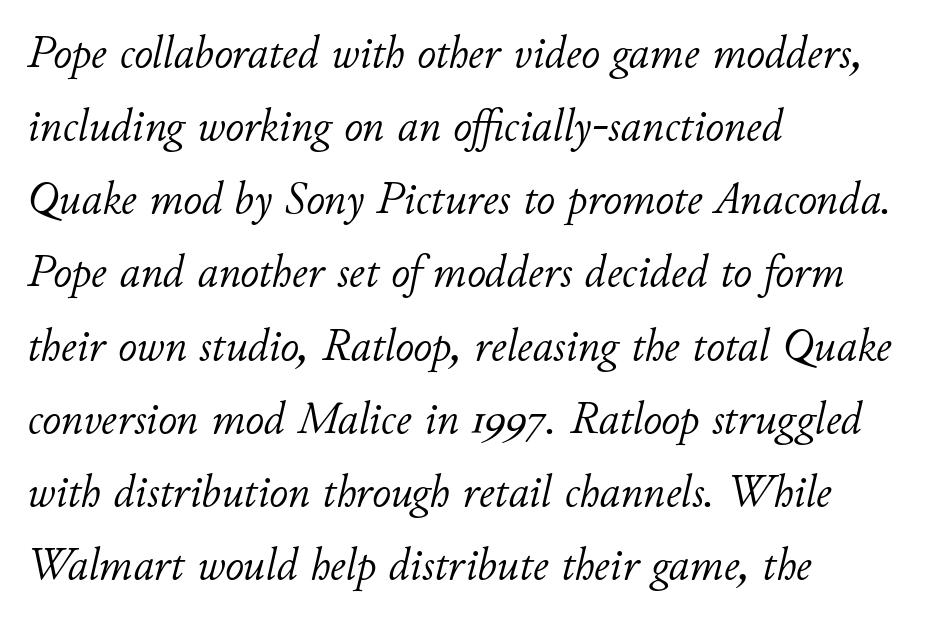
The image shows 46 px light type, italic (leaning right); set left-aligned, normal line spacing (1.59x), normal letter spacing, not underlined; low stroke contrast and a small x-height.
